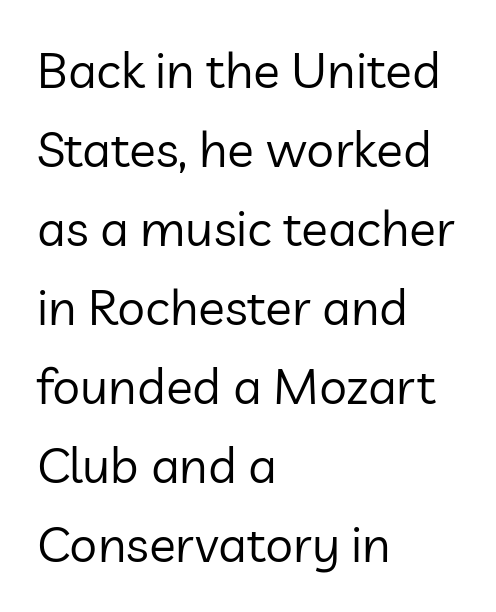
{"serif": "no", "italic": "no", "bold": "no", "weight": "regular", "width": "normal", "stroke_contrast": "low", "x_height": "medium", "monospaced": "no", "underline": "no", "align": "left", "line_spacing": "normal", "line_spacing_ratio": 1.58, "letter_spacing": "normal", "letter_spacing_em": 0.0, "glyph_px": 50}
